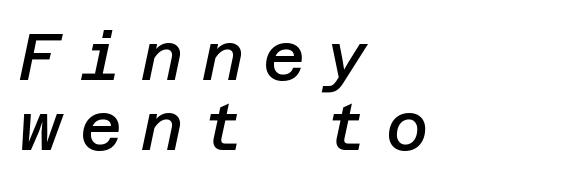
Characters are canted at an angle relative to the baseline's perpendicular. The typesetting leans somewhat heavy: a semibold. Check the space under the baseline: it is left empty. The letterforms stand isolated, each surrounded by extra space.
